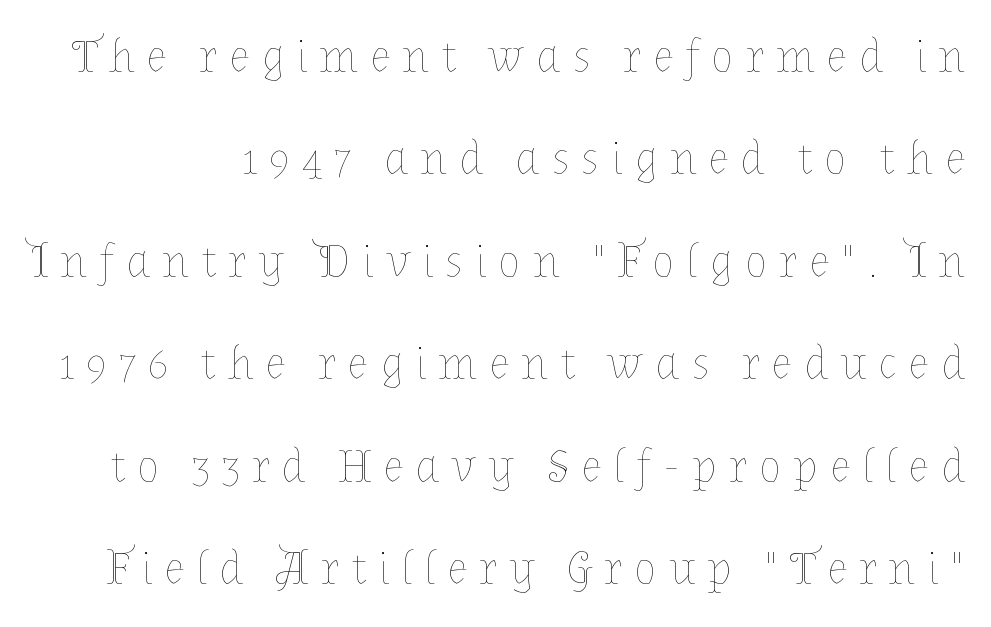
The image shows 47 px thin type, upright; set loose line spacing (2.18x), unusually wide letter spacing (+0.25 em), not underlined; low stroke contrast and a medium x-height.
